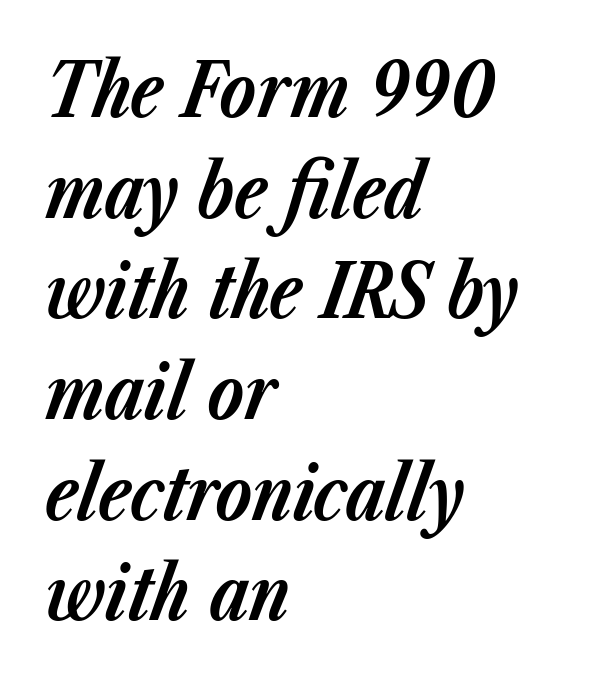
You can tell it's italic because the verticals aren't actually vertical. Default kerning and tracking; the words read as compact shapes. Left-aligned paragraph, ragged on the right. Anything drawn beneath the words? Only blank space.
